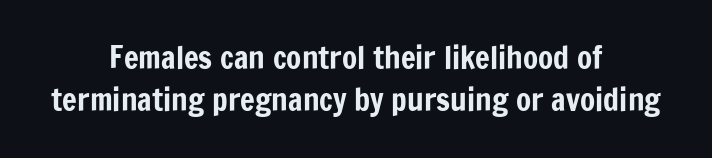
Q: Is the text italic (slanted)? A: No, it is upright.
Q: Is the typeface a serif or a sans-serif typeface? A: Sans-serif.
Q: Is the text underlined? A: No.
Q: How is the paragraph aligned? A: Centered.
Q: Is the spacing between letters normal or unusually wide? A: Normal.
Q: Is the spacing between lines tight, normal or loose? A: Normal.
Q: Width (condensed, normal, or wide)? A: Condensed.
Q: Stroke contrast? A: Low.
Q: x-height? A: Medium.
Q: Monospaced? A: No.
